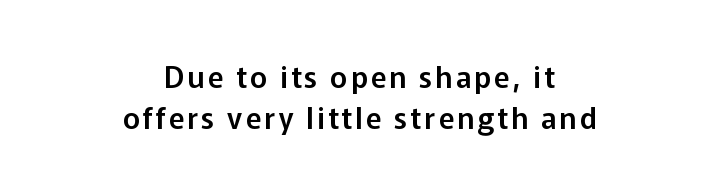
The designer went with a sans here, leaving each stem footless. Is this a fixed-width face? No — the glyphs have proportional, varying widths. One glance says typical: line gaps are just what's usual. Underlining? Definitely not there.
